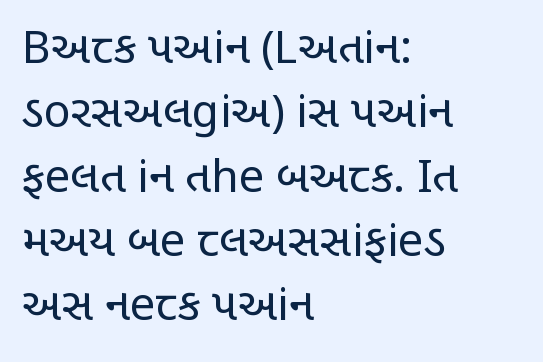
Q: Is the text bold? A: No.
Q: Is the text italic (slanted)? A: No, it is upright.
Q: Is the typeface a serif or a sans-serif typeface? A: Sans-serif.
Q: Is the text underlined? A: No.
Q: How is the paragraph aligned? A: Left-aligned.
Q: Is the spacing between letters normal or unusually wide? A: Normal.
Q: Is the spacing between lines tight, normal or loose? A: Normal.
Q: Width (condensed, normal, or wide)? A: Condensed.
Q: Stroke contrast? A: Low.
Q: x-height? A: Large.
Q: Monospaced? A: No.
